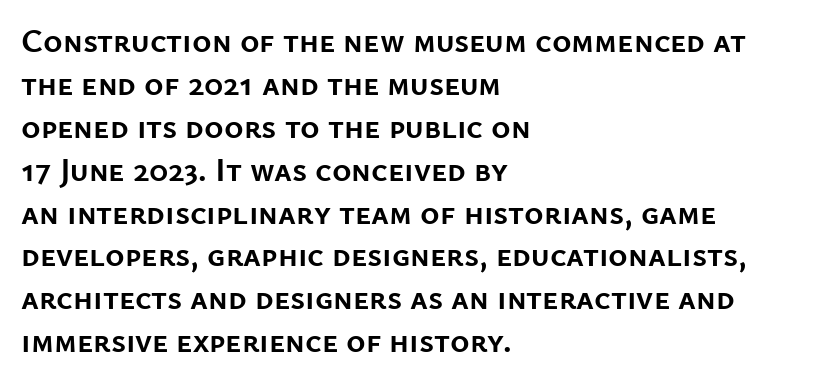
Q: Is the text bold? A: Yes.
Q: Is the text italic (slanted)? A: No, it is upright.
Q: Is the typeface a serif or a sans-serif typeface? A: Sans-serif.
Q: Is the text underlined? A: No.
Q: How is the paragraph aligned? A: Left-aligned.
Q: Is the spacing between letters normal or unusually wide? A: Normal.
Q: Is the spacing between lines tight, normal or loose? A: Normal.
Q: Width (condensed, normal, or wide)? A: Normal.
Q: Stroke contrast? A: Low.
Q: x-height? A: Medium.
Q: Monospaced? A: No.
